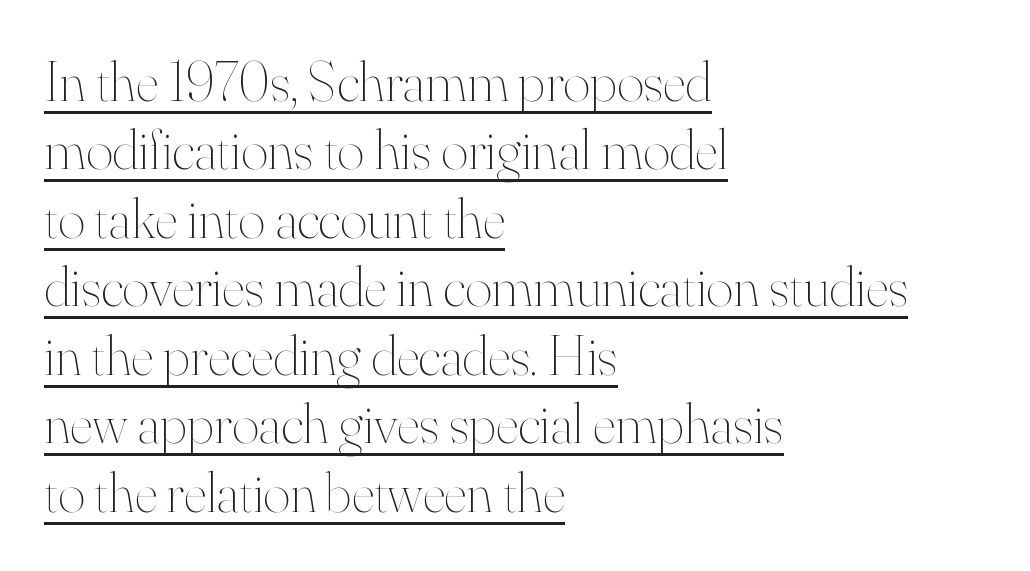
The image shows 58 px thin type, upright; set left-aligned, line spacing 1.18x, normal letter spacing, underlined; high stroke contrast and a small x-height.
